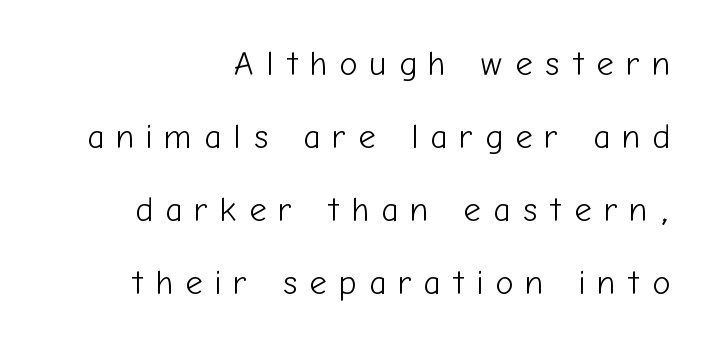
The image shows 34 px light sans-serif type, upright; set right-aligned, loose line spacing (2.15x), unusually wide letter spacing (+0.35 em), not underlined; low stroke contrast and a medium x-height.
